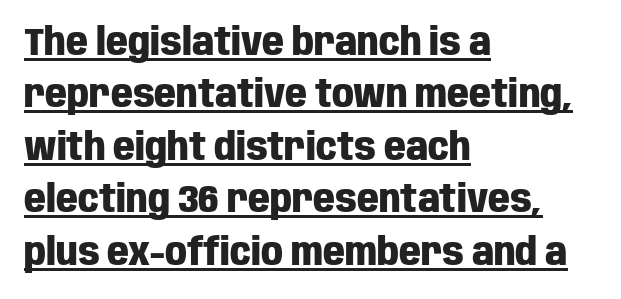
Q: Is the text bold? A: Yes.
Q: Is the text italic (slanted)? A: No, it is upright.
Q: Is the typeface a serif or a sans-serif typeface? A: Sans-serif.
Q: Is the text underlined? A: Yes.
Q: How is the paragraph aligned? A: Left-aligned.
Q: Is the spacing between letters normal or unusually wide? A: Normal.
Q: Is the spacing between lines tight, normal or loose? A: Normal.
Q: Width (condensed, normal, or wide)? A: Condensed.
Q: Stroke contrast? A: Low.
Q: x-height? A: Large.
Q: Monospaced? A: No.
